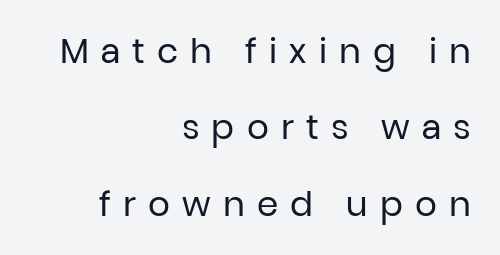
{"serif": "no", "italic": "no", "bold": "no", "weight": "regular", "width": "normal", "stroke_contrast": "low", "x_height": "medium", "monospaced": "no", "underline": "no", "align": "right", "line_spacing": "loose", "line_spacing_ratio": 2.25, "letter_spacing": "wide", "letter_spacing_em": 0.36, "glyph_px": 34}
